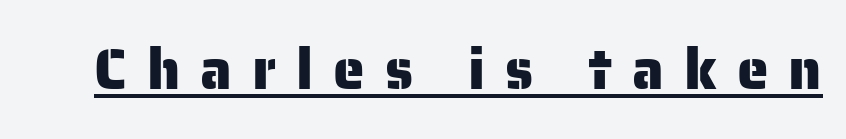
Q: Is the text italic (slanted)? A: No, it is upright.
Q: Is the typeface a serif or a sans-serif typeface? A: Sans-serif.
Q: Is the text underlined? A: Yes.
Q: Is the spacing between letters normal or unusually wide? A: Unusually wide.
Q: Width (condensed, normal, or wide)? A: Normal.
Q: Stroke contrast? A: Low.
Q: x-height? A: Medium.
Q: Monospaced? A: No.
